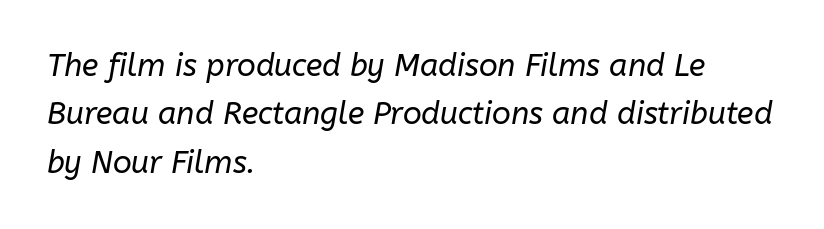
Q: Is the text bold? A: No.
Q: Is the text italic (slanted)? A: Yes, it leans right by about 10 degrees.
Q: Is the text underlined? A: No.
Q: How is the paragraph aligned? A: Left-aligned.
Q: Is the spacing between letters normal or unusually wide? A: Normal.
Q: Is the spacing between lines tight, normal or loose? A: Normal.
Q: Width (condensed, normal, or wide)? A: Normal.
Q: Stroke contrast? A: Low.
Q: x-height? A: Medium.
Q: Monospaced? A: No.
